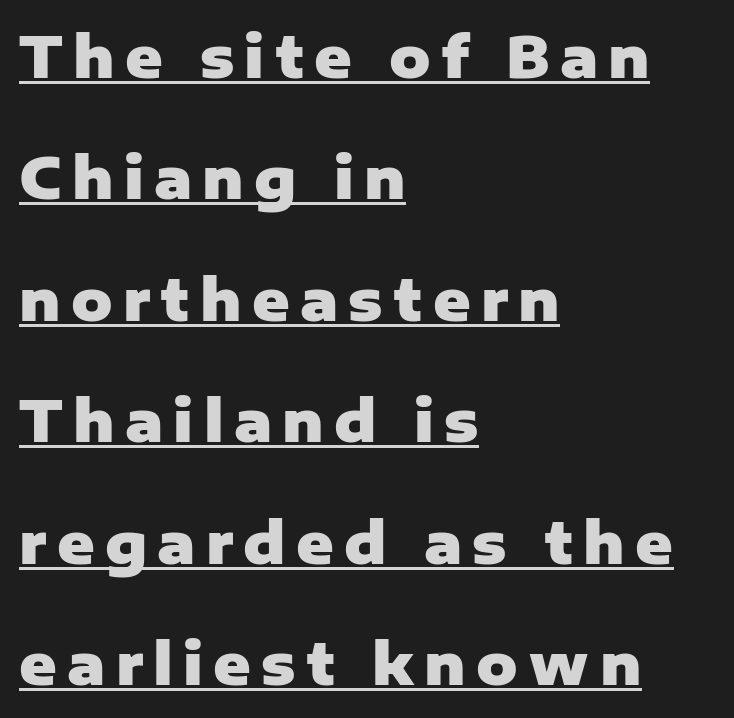
Q: Is the text bold? A: Yes.
Q: Is the text italic (slanted)? A: No, it is upright.
Q: Is the typeface a serif or a sans-serif typeface? A: Sans-serif.
Q: Is the text underlined? A: Yes.
Q: How is the paragraph aligned? A: Left-aligned.
Q: Is the spacing between lines tight, normal or loose? A: Loose.
Q: Width (condensed, normal, or wide)? A: Normal.
Q: Stroke contrast? A: Low.
Q: x-height? A: Medium.
Q: Monospaced? A: No.
